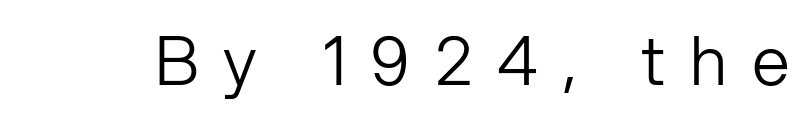
{"serif": "no", "italic": "no", "bold": "no", "weight": "light", "width": "normal", "stroke_contrast": "low", "x_height": "medium", "monospaced": "no", "underline": "no", "letter_spacing": "wide", "letter_spacing_em": 0.37, "glyph_px": 68}
